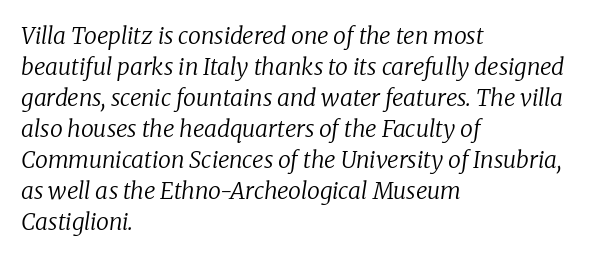
Each stroke keeps to a modest, everyday thickness or less. The line-height multiplier appears to be the usual default. Glance below the letters and you will spot only blank space. This sample uses an oblique cut, with every glyph tilted off the vertical.
